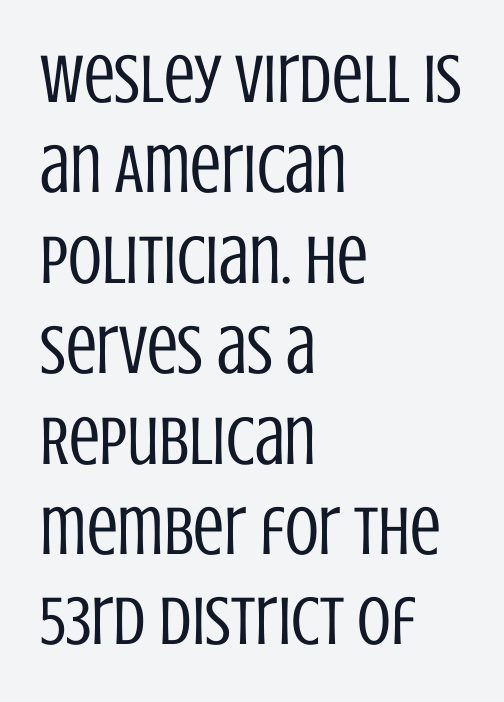
Q: Is the text bold? A: No.
Q: Is the text italic (slanted)? A: No, it is upright.
Q: Is the typeface a serif or a sans-serif typeface? A: Sans-serif.
Q: Is the text underlined? A: No.
Q: How is the paragraph aligned? A: Left-aligned.
Q: Is the spacing between letters normal or unusually wide? A: Normal.
Q: Is the spacing between lines tight, normal or loose? A: Normal.
Q: Width (condensed, normal, or wide)? A: Condensed.
Q: Stroke contrast? A: Low.
Q: x-height? A: Large.
Q: Monospaced? A: No.
